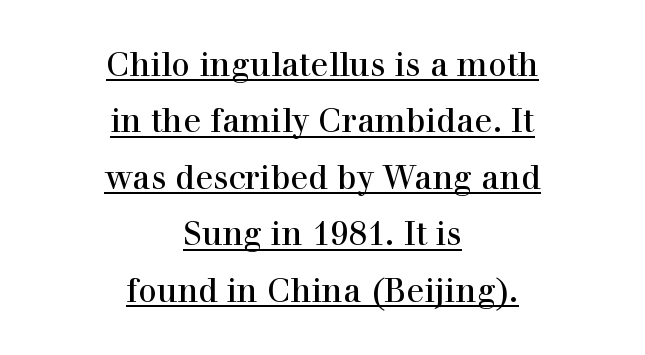
Which margin do the lines hug? Neither — every line sits in the middle. Every word sits above its own underline. Type style note: has serifs. A typesetter would call this zero additional tracking. Is this a fixed-width face? No — the glyphs have proportional, varying widths.
